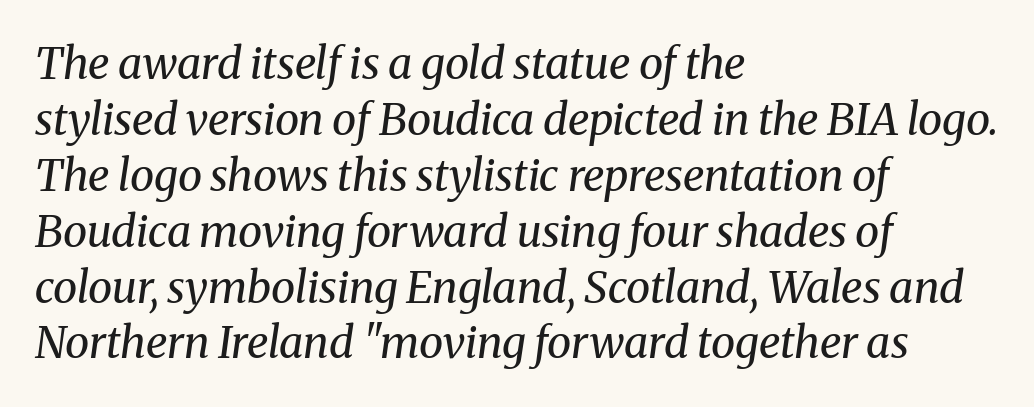
{"serif": "yes", "italic": "yes", "lean": "right", "slant_degrees": 8, "bold": "no", "weight": "regular", "width": "normal", "stroke_contrast": "medium", "x_height": "medium", "monospaced": "no", "underline": "no", "align": "left", "line_spacing": "normal", "line_spacing_ratio": 1.27, "letter_spacing": "normal", "letter_spacing_em": 0.0, "glyph_px": 44}
